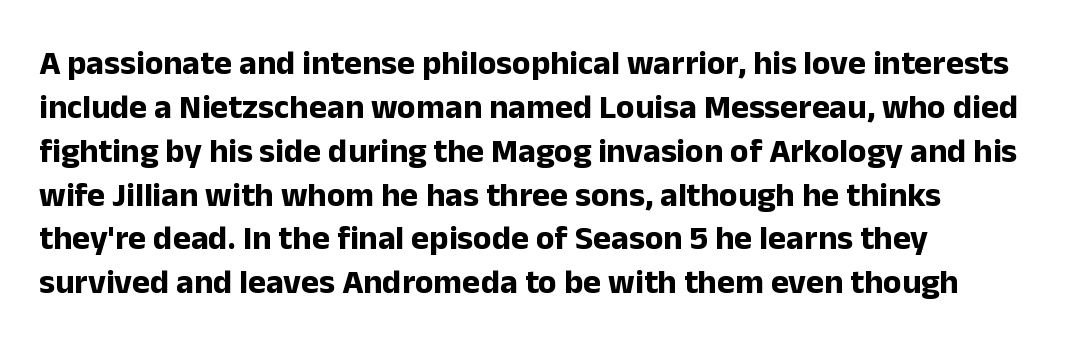
{"serif": "no", "italic": "no", "bold": "yes", "weight": "bold", "width": "normal", "stroke_contrast": "low", "x_height": "medium", "monospaced": "no", "underline": "no", "align": "left", "line_spacing": "normal", "line_spacing_ratio": 1.29, "letter_spacing": "normal", "letter_spacing_em": 0.0, "glyph_px": 34}
